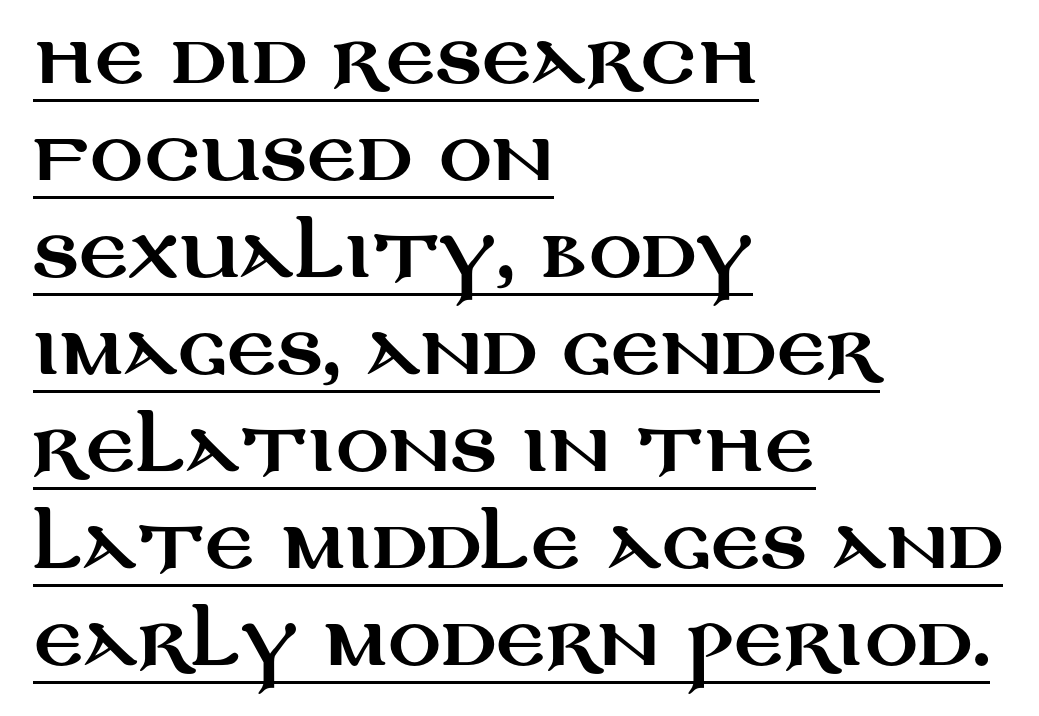
{"serif": "no", "italic": "no", "width": "wide", "stroke_contrast": "medium", "x_height": "large", "monospaced": "no", "underline": "yes", "align": "left", "line_spacing": "normal", "line_spacing_ratio": 1.47, "letter_spacing": "normal", "letter_spacing_em": 0.0, "glyph_px": 66}
